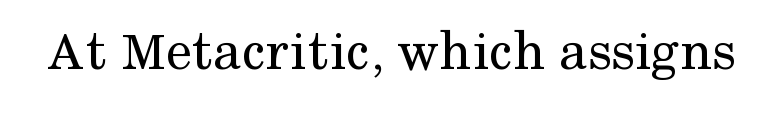
{"serif": "yes", "italic": "no", "bold": "no", "weight": "regular", "width": "normal", "stroke_contrast": "medium", "x_height": "medium", "monospaced": "no", "underline": "no", "letter_spacing": "normal", "letter_spacing_em": 0.0, "glyph_px": 58}
